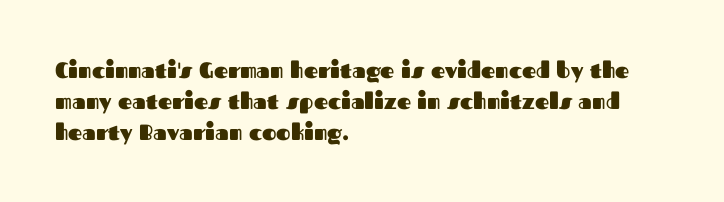
The image shows 22 px bold type, upright; set left-aligned, normal line spacing (1.4x), normal letter spacing, not underlined.
